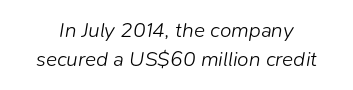
{"italic": "yes", "lean": "right", "slant_degrees": 9, "bold": "no", "underline": "no", "line_spacing": "normal", "line_spacing_ratio": 1.4, "letter_spacing": "normal", "letter_spacing_em": 0.0, "glyph_px": 21}
